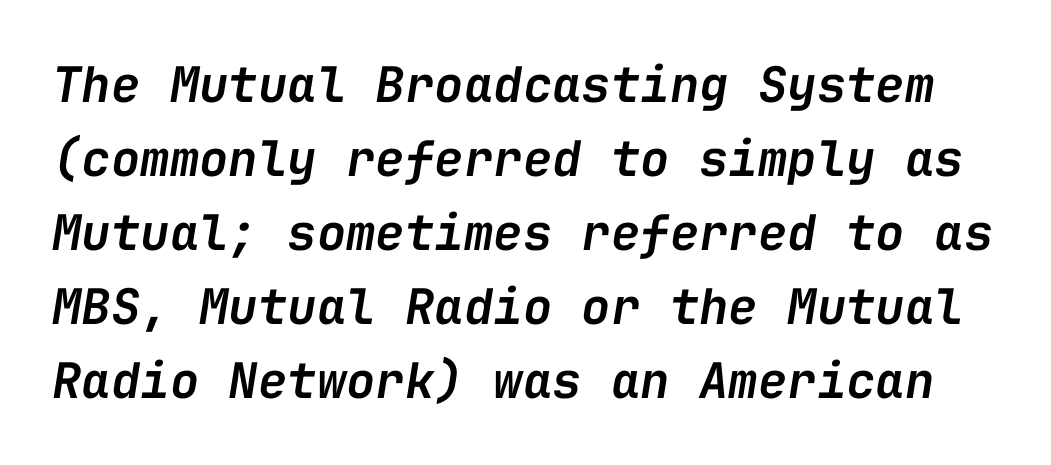
Does the leading feel generous? No, just average. Posture: slanted. Inter-character spacing is left at the font's built-in metrics. The face used here is monospaced, like something from a code editor. Descenders hang freely into open space.
